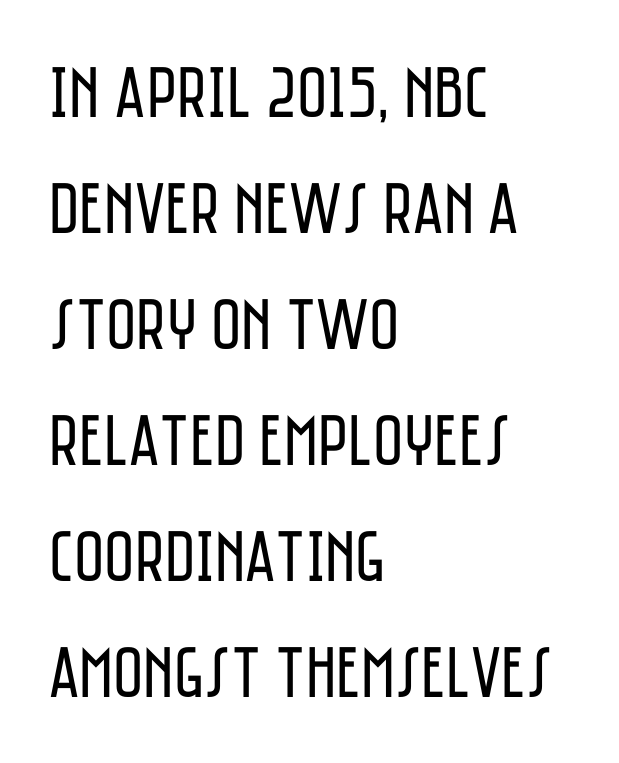
Q: Is the text bold? A: No.
Q: Is the text italic (slanted)? A: No, it is upright.
Q: Is the typeface a serif or a sans-serif typeface? A: Sans-serif.
Q: Is the text underlined? A: No.
Q: How is the paragraph aligned? A: Left-aligned.
Q: Is the spacing between letters normal or unusually wide? A: Normal.
Q: Is the spacing between lines tight, normal or loose? A: Normal.
Q: Width (condensed, normal, or wide)? A: Condensed.
Q: Stroke contrast? A: Low.
Q: x-height? A: Large.
Q: Monospaced? A: No.
